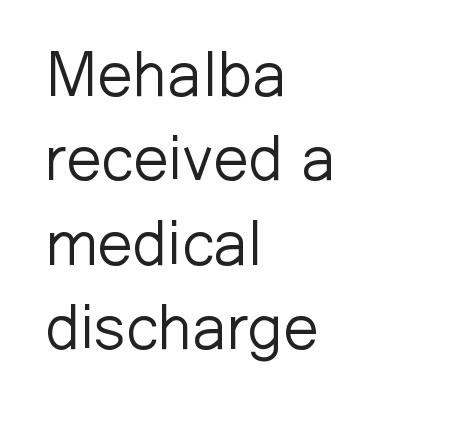
{"serif": "no", "italic": "no", "bold": "no", "weight": "light", "width": "normal", "stroke_contrast": "low", "x_height": "medium", "monospaced": "no", "underline": "no", "align": "left", "line_spacing": "normal", "line_spacing_ratio": 1.34, "letter_spacing": "normal", "letter_spacing_em": 0.0, "glyph_px": 63}
